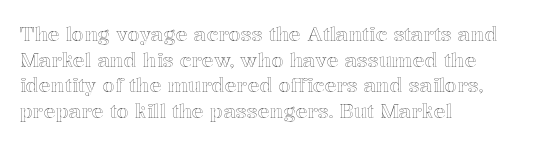
The image shows 20 px text type, upright; set left-aligned, normal line spacing (1.28x), normal letter spacing, not underlined.
